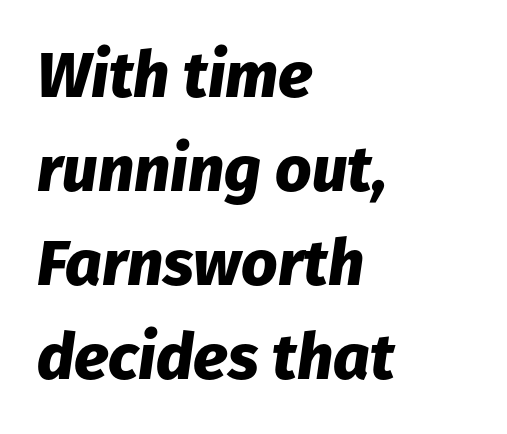
What stands out about the letter spacing? Nothing — it is the standard amount. Quick note: underline off. A typesetter would call this leading conventional body-copy spacing. The axis of the letterforms is tilted away from vertical.
